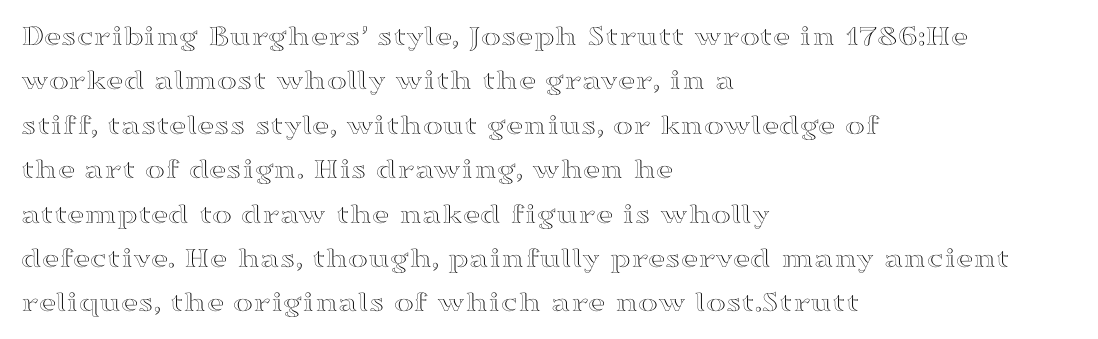
{"italic": "no", "width": "wide", "x_height": "medium", "monospaced": "no", "underline": "no", "align": "left", "line_spacing": "normal", "line_spacing_ratio": 1.48, "letter_spacing": "normal", "letter_spacing_em": 0.0, "glyph_px": 30}
